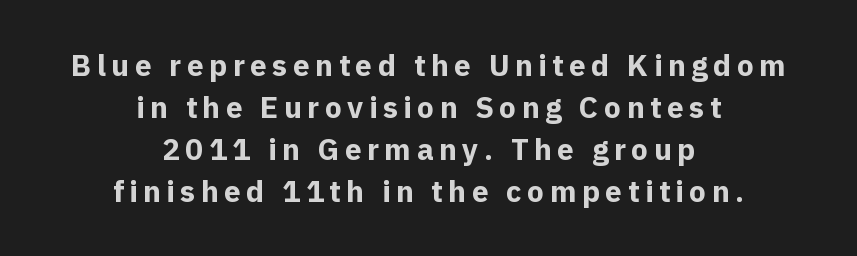
Summary of weight: heavy, a full bold. Here the designer chose a conventional face with non-uniform glyph widths. A typesetter would mark this as roman, not italic. In terms of letterform style, serifs are entirely absent. The rows are spaced the way most documents space them. Every row of glyphs is offset so its center matches the block's center.
